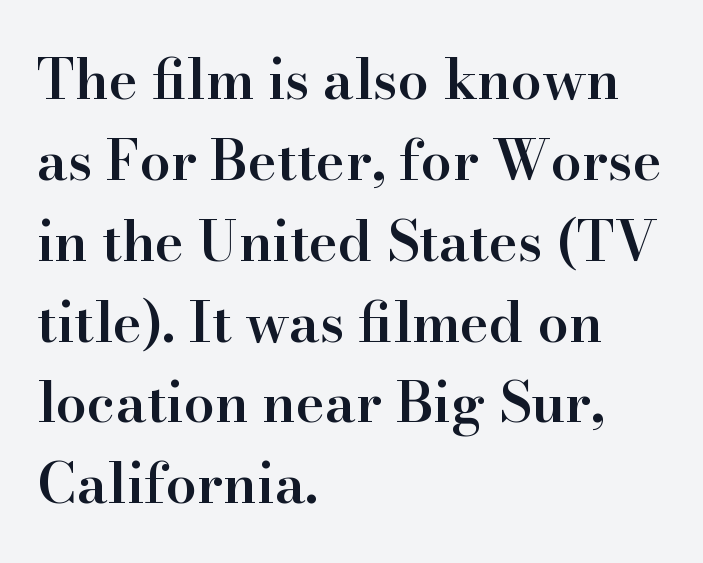
Q: Is the text bold? A: Semi-bold.
Q: Is the text italic (slanted)? A: No, it is upright.
Q: Is the typeface a serif or a sans-serif typeface? A: Serif.
Q: Is the text underlined? A: No.
Q: How is the paragraph aligned? A: Left-aligned.
Q: Is the spacing between letters normal or unusually wide? A: Normal.
Q: Is the spacing between lines tight, normal or loose? A: Normal.
Q: Width (condensed, normal, or wide)? A: Normal.
Q: Stroke contrast? A: High.
Q: x-height? A: Small.
Q: Monospaced? A: No.
